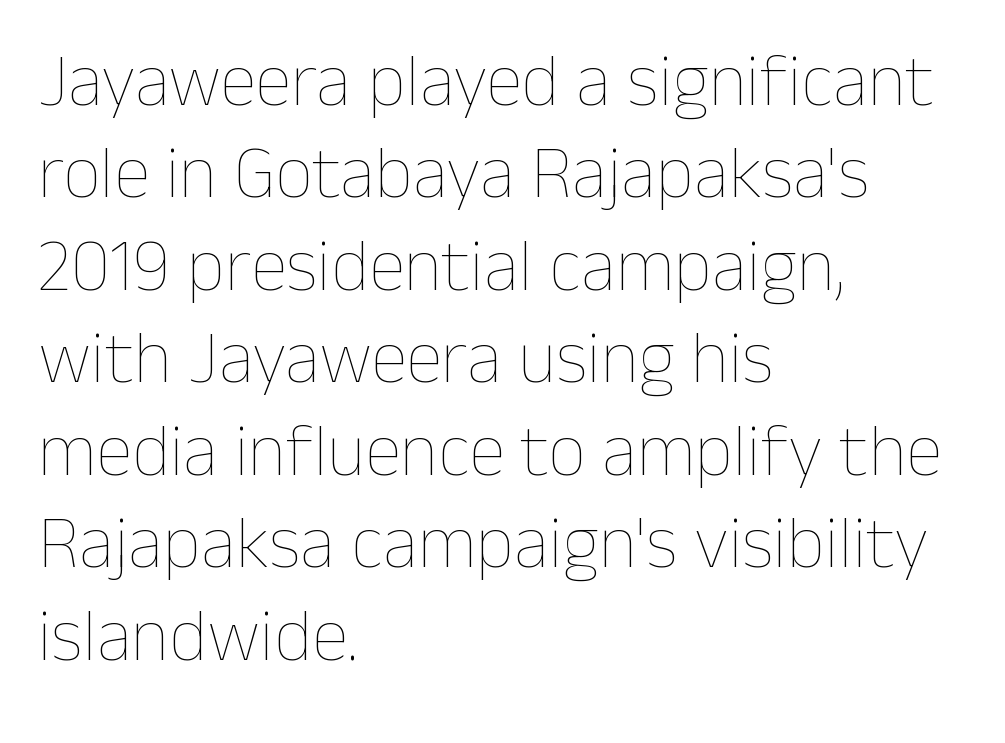
The font's upright variant was chosen for this text. Leading: standard. The words here are not underlined. The face looks like a standard text weight, possibly lighter. Notice how the passage keeps a crisp vertical edge on the left only. Compared with typical body copy, the letter spacing here is the same.
